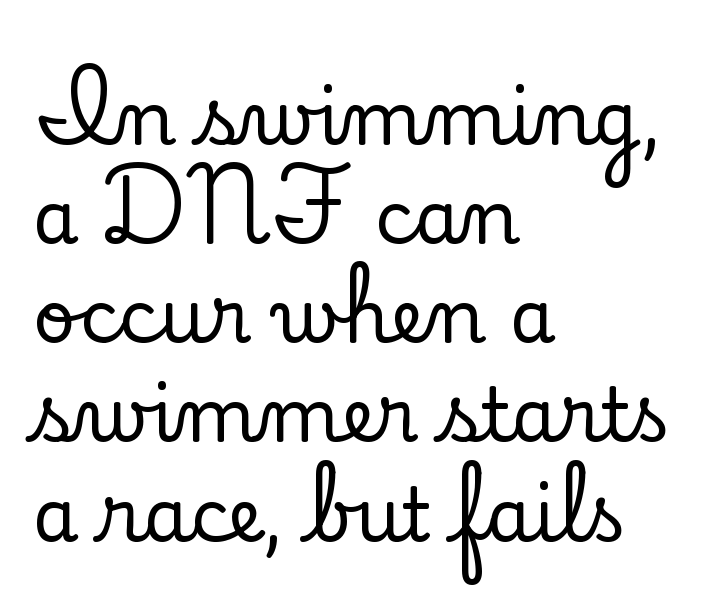
{"serif": "yes", "italic": "no", "width": "normal", "stroke_contrast": "low", "x_height": "small", "monospaced": "no", "underline": "no", "align": "left", "line_spacing": "normal", "line_spacing_ratio": 1.34, "letter_spacing": "normal", "letter_spacing_em": 0.0, "glyph_px": 74}
